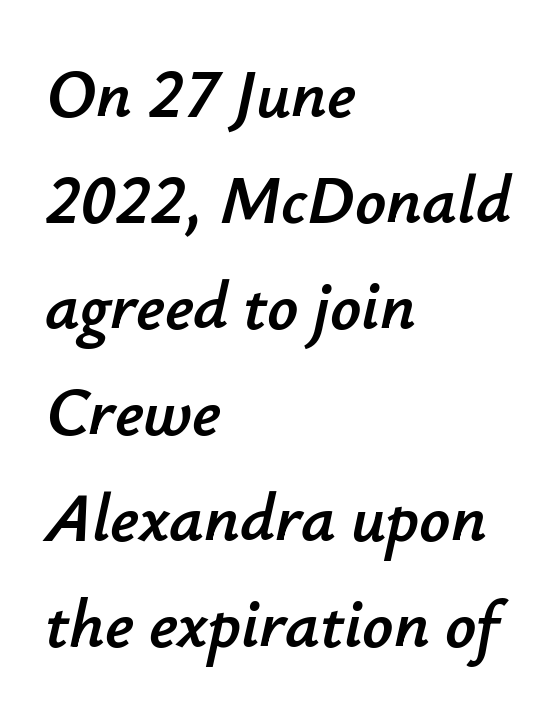
{"italic": "yes", "lean": "right", "slant_degrees": 12, "width": "normal", "stroke_contrast": "low", "x_height": "small", "monospaced": "no", "underline": "no", "align": "left", "line_spacing": "normal", "line_spacing_ratio": 1.56, "letter_spacing": "normal", "letter_spacing_em": 0.0, "glyph_px": 68}
